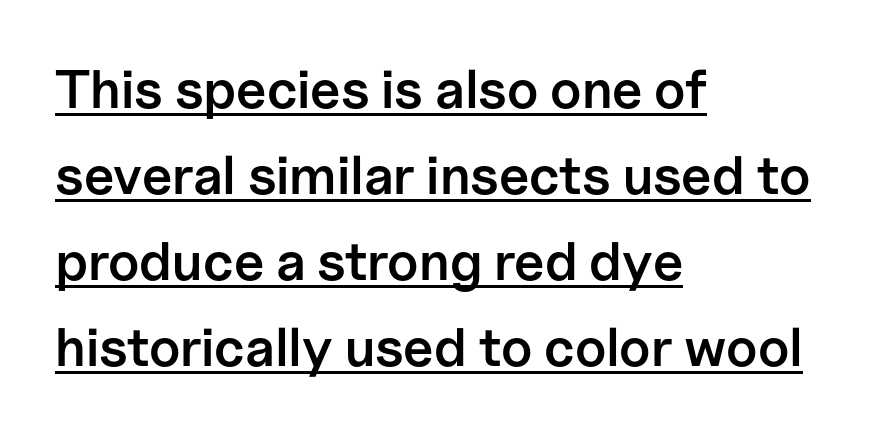
Q: Is the text bold? A: Semi-bold.
Q: Is the text italic (slanted)? A: No, it is upright.
Q: Is the typeface a serif or a sans-serif typeface? A: Sans-serif.
Q: Is the text underlined? A: Yes.
Q: How is the paragraph aligned? A: Left-aligned.
Q: Is the spacing between letters normal or unusually wide? A: Normal.
Q: Is the spacing between lines tight, normal or loose? A: Normal.
Q: Width (condensed, normal, or wide)? A: Normal.
Q: Stroke contrast? A: Low.
Q: x-height? A: Medium.
Q: Monospaced? A: No.
